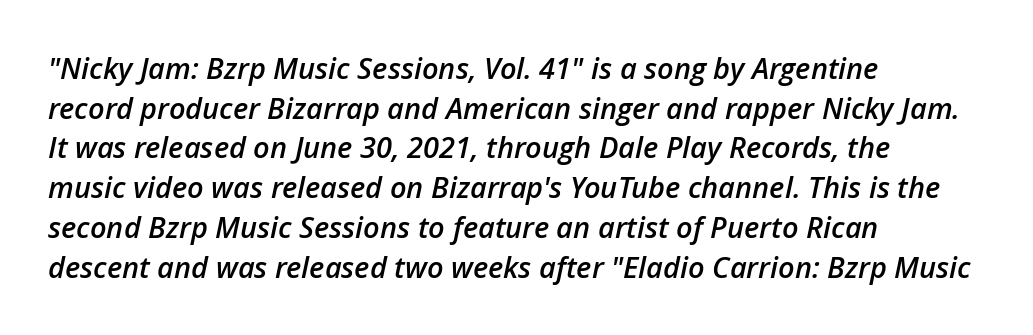
{"italic": "yes", "lean": "right", "slant_degrees": 12, "bold": "semi", "weight": "semibold", "width": "normal", "stroke_contrast": "low", "x_height": "medium", "monospaced": "no", "underline": "no", "align": "left", "line_spacing": "normal", "line_spacing_ratio": 1.37, "letter_spacing": "normal", "letter_spacing_em": 0.0, "glyph_px": 29}
